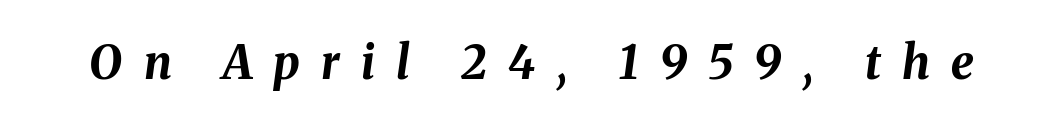
Q: Is the text bold? A: Yes.
Q: Is the text italic (slanted)? A: Yes, it leans right by about 8 degrees.
Q: Is the text underlined? A: No.
Q: Is the spacing between letters normal or unusually wide? A: Unusually wide.
Q: Width (condensed, normal, or wide)? A: Normal.
Q: Stroke contrast? A: Medium.
Q: x-height? A: Medium.
Q: Monospaced? A: No.
